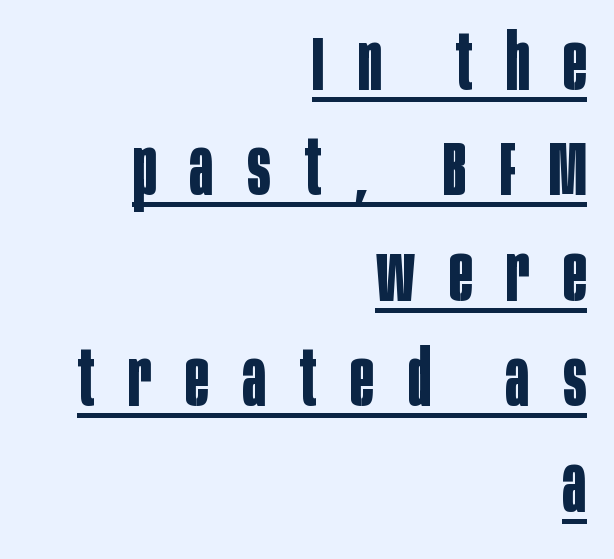
Letter spacing: wide. Spacing verdict: proportional, widths tailored to each character. In designer terms, the underline attribute is active on this setting. Serifs: no, the terminals of the letterforms are clean. Line endings align vertically; line beginnings do not.
